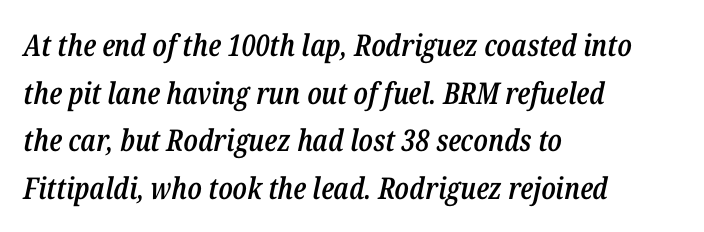
Q: Is the text bold? A: Semi-bold.
Q: Is the text italic (slanted)? A: Yes, it leans right by about 12 degrees.
Q: Is the text underlined? A: No.
Q: How is the paragraph aligned? A: Left-aligned.
Q: Is the spacing between letters normal or unusually wide? A: Normal.
Q: Is the spacing between lines tight, normal or loose? A: Normal.
Q: Width (condensed, normal, or wide)? A: Condensed.
Q: Stroke contrast? A: Low.
Q: x-height? A: Medium.
Q: Monospaced? A: No.
